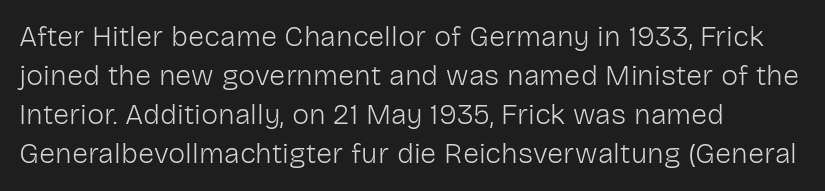
Normally led — the rows are evenly, conventionally spaced. Is the type heavy? It reads as light-to-regular instead. A roman cut, with each character standing at attention. Here the designer chose a conventional face with non-uniform glyph widths. Type style note: lacks serifs. Any mark beneath the type? The region is blank.
